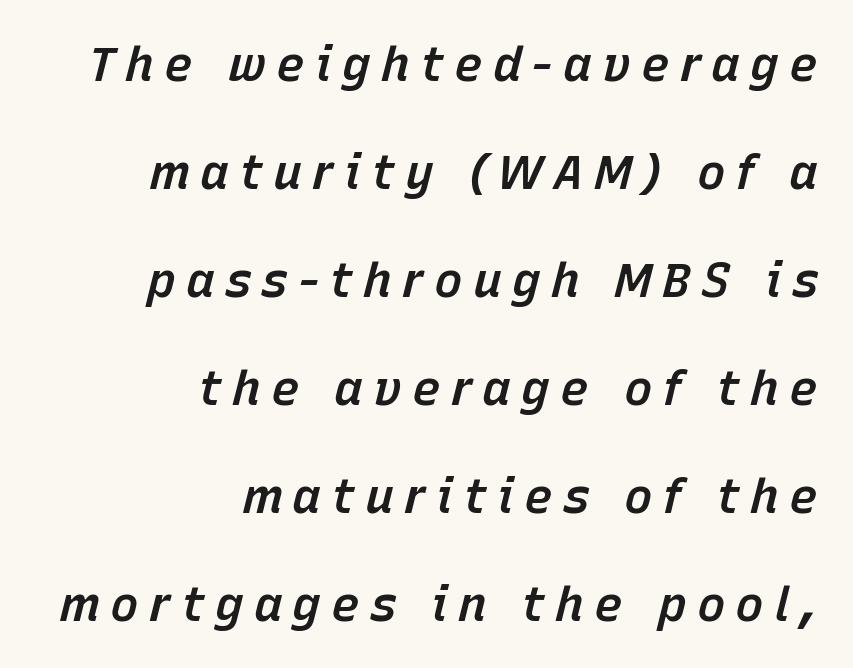
The image shows 48 px semibold type, italic (leaning right); set right-aligned, loose line spacing (2.25x), unusually wide letter spacing (+0.21 em), not underlined; low stroke contrast and a medium x-height.
